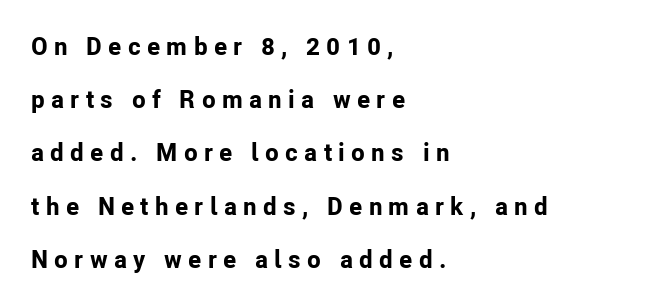
Q: Is the text bold? A: Yes.
Q: Is the text italic (slanted)? A: No, it is upright.
Q: Is the text underlined? A: No.
Q: How is the paragraph aligned? A: Left-aligned.
Q: Is the spacing between letters normal or unusually wide? A: Unusually wide.
Q: Is the spacing between lines tight, normal or loose? A: Loose.
